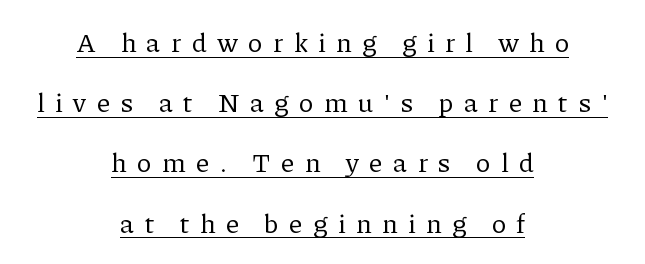
{"italic": "no", "bold": "no", "underline": "yes", "align": "center", "line_spacing": "loose", "line_spacing_ratio": 2.23, "letter_spacing": "wide", "letter_spacing_em": 0.4, "glyph_px": 27}
